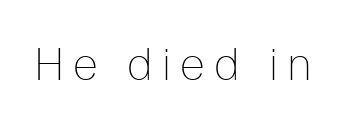
Inter-character spacing is expanded well beyond the font's built-in metrics. Weight: not bold — regular or lighter. Proportional: the letters do not fall into vertical columns. Plain, unruled lines of type.
